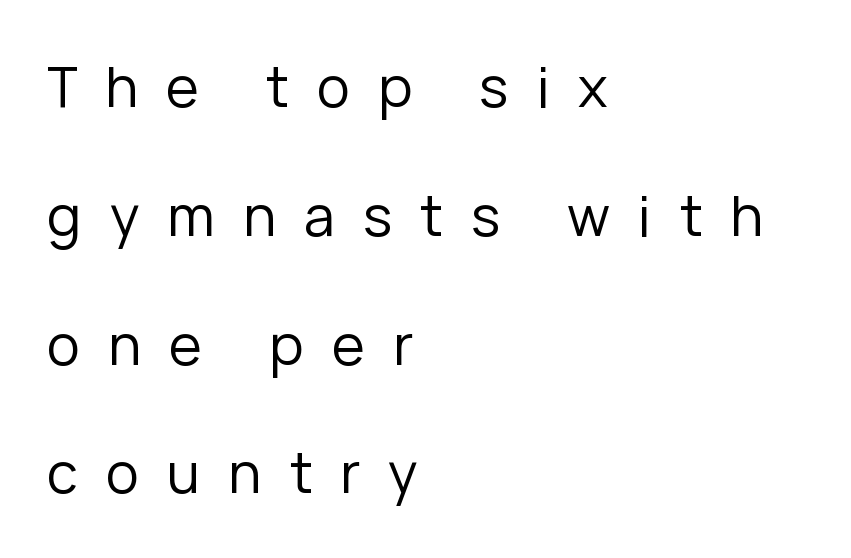
The image shows 56 px regular-weight sans-serif type, upright; set left-aligned, loose line spacing (2.3x), unusually wide letter spacing (+0.5 em), not underlined; low stroke contrast and a medium x-height.
